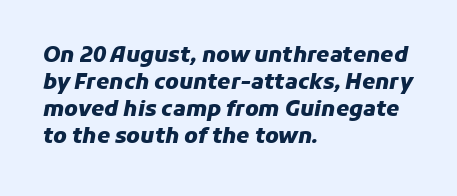
Vertical spacing — default. The typesetter chose a ragged-right arrangement here. Look at the stroke-to-counter ratio: heavy, a bold. A typesetter would call this zero additional tracking. The strip under each line holds only bare page.
